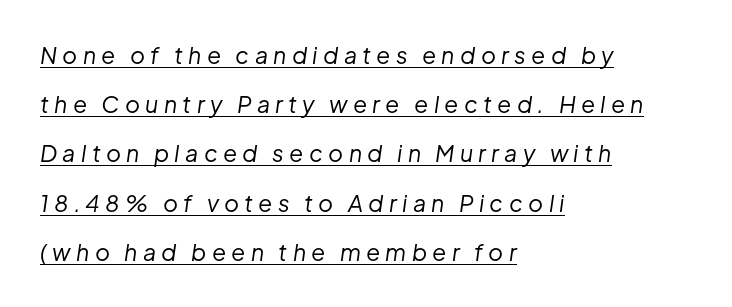
Q: Is the text bold? A: No.
Q: Is the text italic (slanted)? A: Yes, it leans right by about 8 degrees.
Q: Is the text underlined? A: Yes.
Q: How is the paragraph aligned? A: Left-aligned.
Q: Is the spacing between letters normal or unusually wide? A: Unusually wide.
Q: Is the spacing between lines tight, normal or loose? A: Loose.
